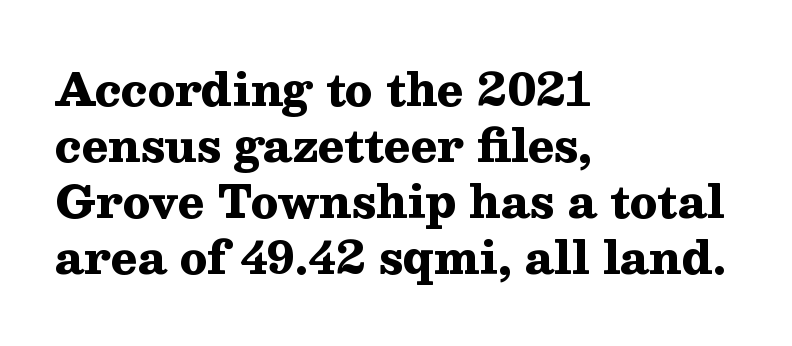
The image shows 44 px heavy, wide serif type, upright; set left-aligned, normal line spacing (1.27x), normal letter spacing, not underlined; medium stroke contrast and a medium x-height.
